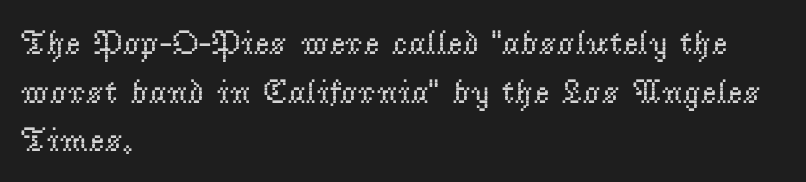
The image shows 34 px regular-weight serif type, upright; set left-aligned, normal line spacing (1.43x), normal letter spacing, not underlined; low stroke contrast and a small x-height.
